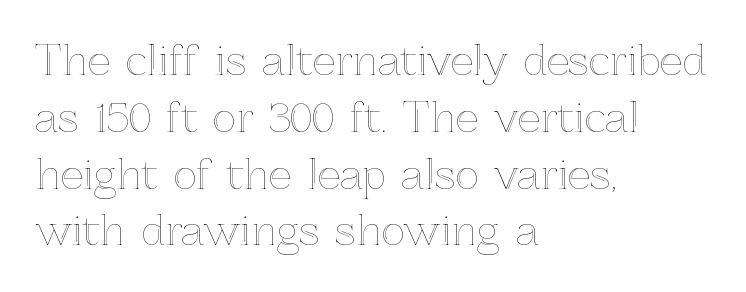
Note the varied advance widths — an 'i' is clearly narrower than an 'm'. Each row of text sits above clean, open space. The type is set solid horizontally, with unmodified tracking. The letters stand upright; this is a roman face. If you measured baseline to baseline, you'd find a middling distance. Short and long lines alike share a common starting point at left.
